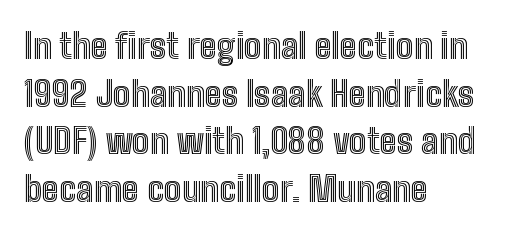
Q: Is the text italic (slanted)? A: No, it is upright.
Q: Is the text underlined? A: No.
Q: How is the paragraph aligned? A: Left-aligned.
Q: Is the spacing between letters normal or unusually wide? A: Normal.
Q: Is the spacing between lines tight, normal or loose? A: Normal.
Q: Width (condensed, normal, or wide)? A: Condensed.
Q: x-height? A: Medium.
Q: Monospaced? A: No.
